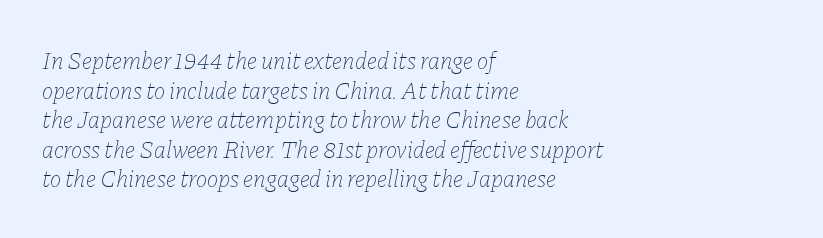
Weight: not bold — regular or lighter. The tracking reads as untouched default to a designer's eye. Words float on clear page, feet unadorned. The passage is arranged the way most books set body copy — flush left. Notice how the stems are inclined rather than vertical — that's the hallmark of italics.
